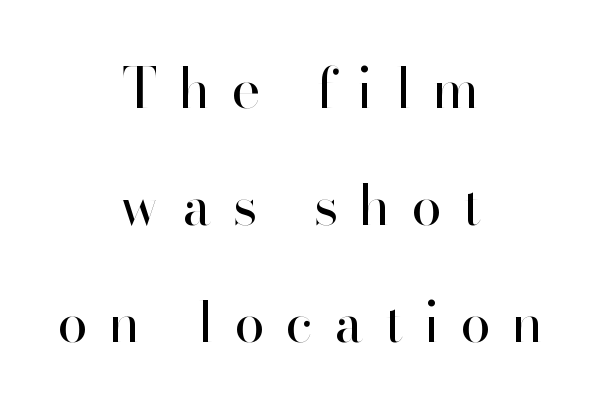
Varying glyph widths throughout — classic text-font behaviour. The type family on display is of the sans-serif kind. Quick note: not italic, upright. A centered setting, common on invitations and titles, is used for this passage. The characters are drawn with everyday or finer stroke widths. Leading: increased.
